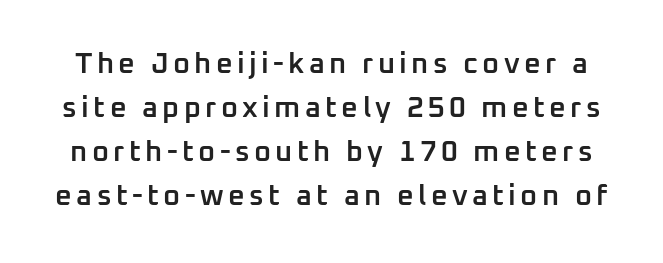
The image shows 29 px semibold sans-serif type, upright; set normal line spacing (1.52x), not underlined; low stroke contrast and a medium x-height.
